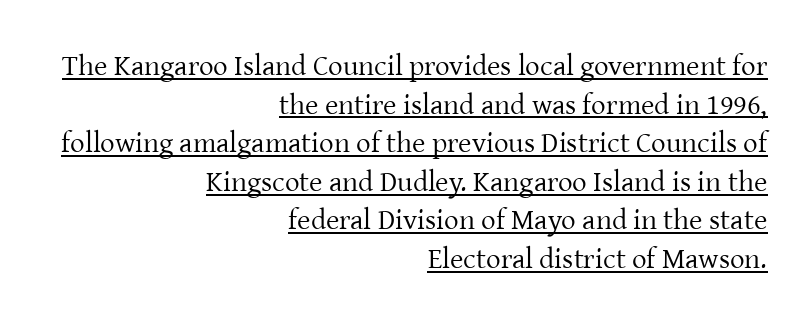
The image shows 29 px regular-weight serif type, upright; set right-aligned, normal line spacing (1.33x), normal letter spacing, underlined; low stroke contrast and a medium x-height.
